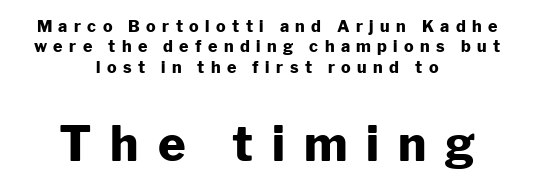
Varying glyph widths throughout — classic text-font behaviour. Caption: bold face, heavy strokes. Two sizes are in play, and the larger belongs to the second block. To sum up the face: it is a sans, with no serifs. Has an underline been added? It has not.
